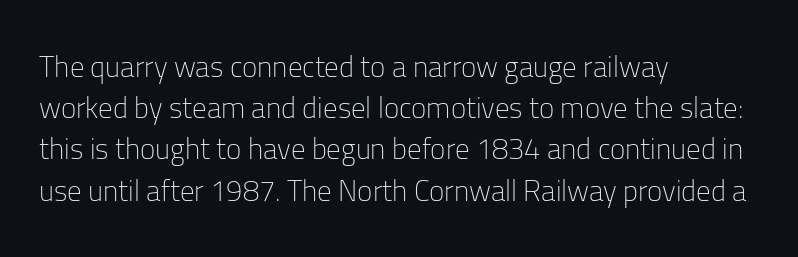
The image shows 29 px light sans-serif type, upright; set left-aligned, normal line spacing (1.42x), normal letter spacing, not underlined; low stroke contrast and a medium x-height.
